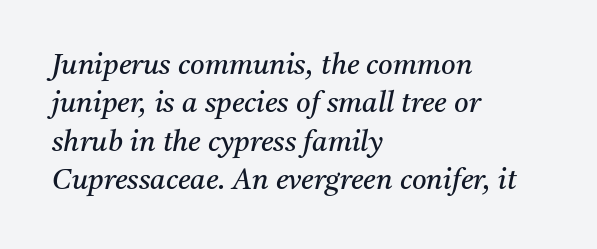
{"serif": "yes", "italic": "yes", "lean": "right", "slant_degrees": 11, "bold": "no", "weight": "regular", "width": "normal", "stroke_contrast": "medium", "x_height": "medium", "monospaced": "no", "underline": "no", "align": "left", "line_spacing": "normal", "line_spacing_ratio": 1.37, "letter_spacing": "normal", "letter_spacing_em": 0.0, "glyph_px": 28}
